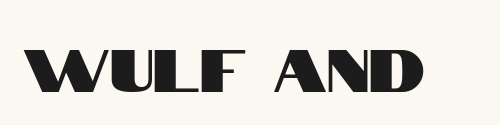
Letters rest on an invisible, unmarked baseline. I'd call this a sans setting — the letters go barefoot. Note the varied advance widths — an 'i' is clearly narrower than an 'm'. Nobody touched the tracking dial on this one.
